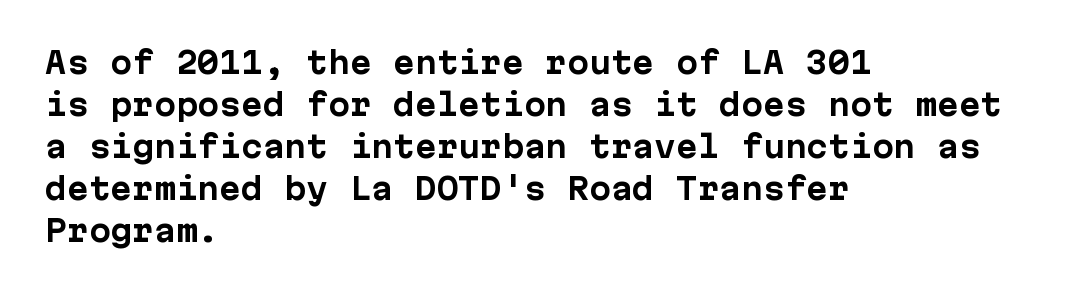
Leading: standard. The words here are not underlined. A roman cut, with each character standing at attention. Notice how thick the strokes are: this is what a full bold looks like.
